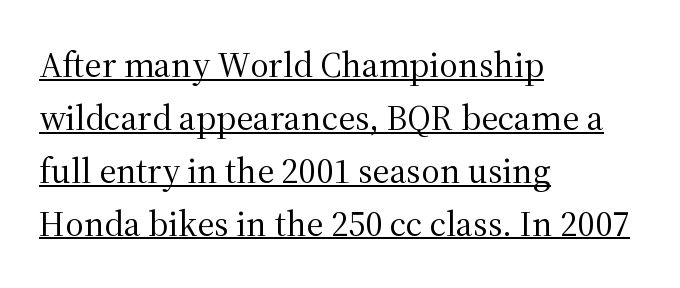
Q: Is the text bold? A: No.
Q: Is the text italic (slanted)? A: No, it is upright.
Q: Is the typeface a serif or a sans-serif typeface? A: Serif.
Q: Is the text underlined? A: Yes.
Q: How is the paragraph aligned? A: Left-aligned.
Q: Is the spacing between letters normal or unusually wide? A: Normal.
Q: Is the spacing between lines tight, normal or loose? A: Normal.
Q: Width (condensed, normal, or wide)? A: Normal.
Q: Stroke contrast? A: Medium.
Q: x-height? A: Medium.
Q: Monospaced? A: No.
